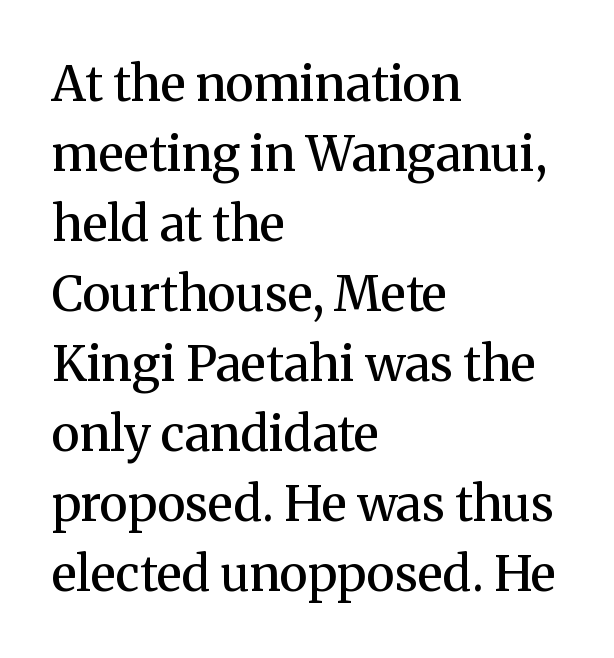
The image shows 49 px semibold serif type, upright; set left-aligned, normal line spacing (1.43x), normal letter spacing, not underlined; medium stroke contrast and a medium x-height.
